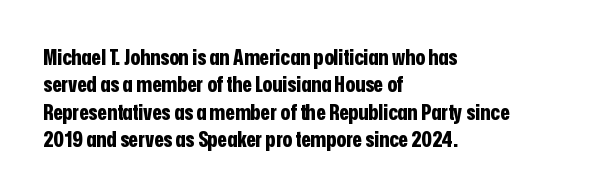
Chunky letters — that's bold for sure. Caption: standard tracking, unaltered. Descenders are the only things crossing below the line. Typeset ragged right — the left edge is the straight one. The letters stand upright; this is a roman face.
